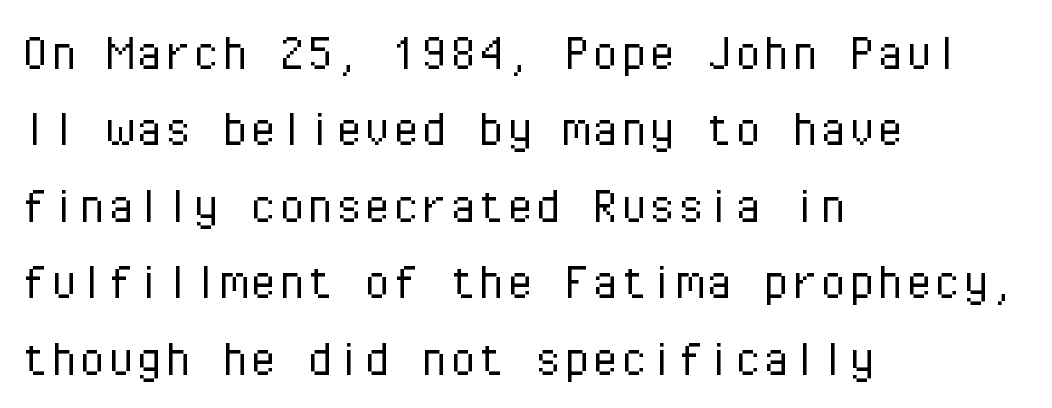
The image shows 57 px light sans-serif type, upright, monospaced; set left-aligned, normal line spacing (1.34x), normal letter spacing, not underlined; low stroke contrast and a medium x-height.
